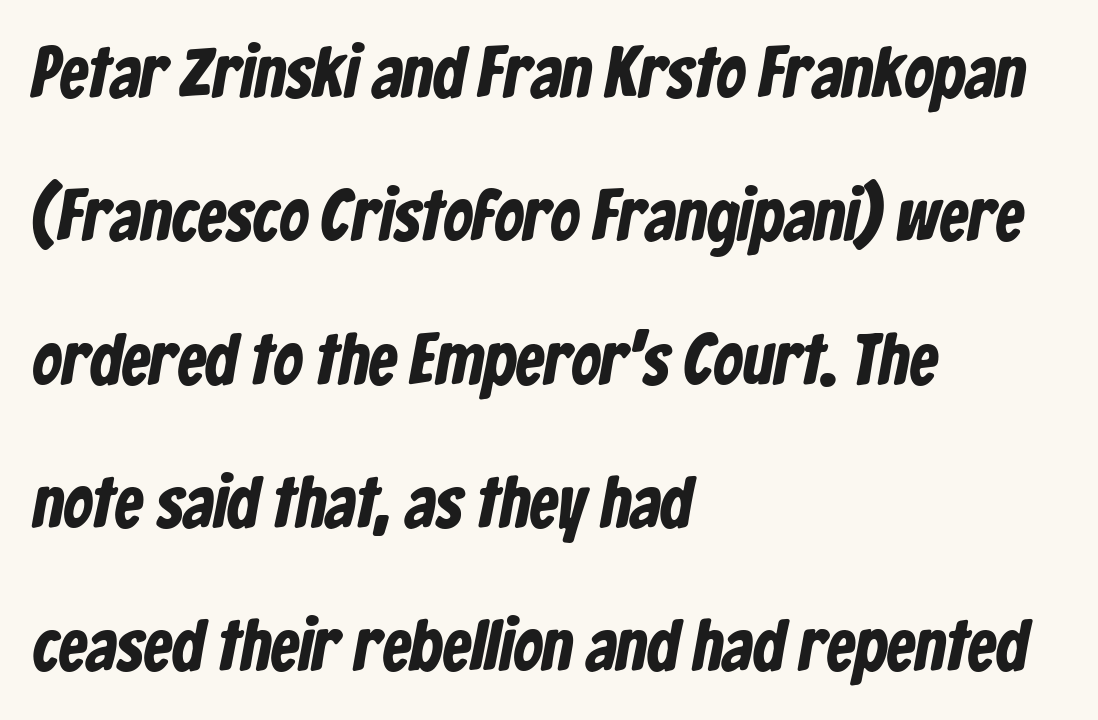
Q: Is the text bold? A: Yes.
Q: Is the typeface a serif or a sans-serif typeface? A: Sans-serif.
Q: Is the text underlined? A: No.
Q: How is the paragraph aligned? A: Left-aligned.
Q: Is the spacing between letters normal or unusually wide? A: Normal.
Q: Is the spacing between lines tight, normal or loose? A: Loose.
Q: Width (condensed, normal, or wide)? A: Condensed.
Q: Stroke contrast? A: Low.
Q: x-height? A: Medium.
Q: Monospaced? A: No.
